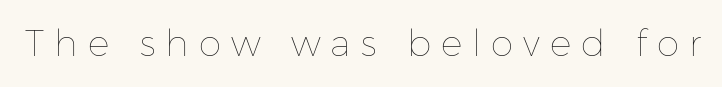
Q: Is the text bold? A: No.
Q: Is the text italic (slanted)? A: No, it is upright.
Q: Is the text underlined? A: No.
Q: Is the spacing between letters normal or unusually wide? A: Unusually wide.
Q: Width (condensed, normal, or wide)? A: Normal.
Q: Stroke contrast? A: Low.
Q: x-height? A: Medium.
Q: Monospaced? A: No.
